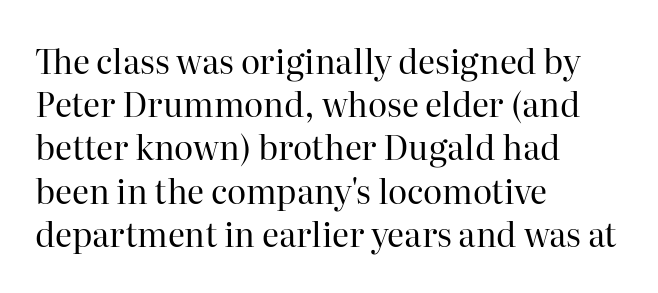
Q: Is the text bold? A: No.
Q: Is the text italic (slanted)? A: No, it is upright.
Q: Is the typeface a serif or a sans-serif typeface? A: Serif.
Q: Is the text underlined? A: No.
Q: How is the paragraph aligned? A: Left-aligned.
Q: Is the spacing between letters normal or unusually wide? A: Normal.
Q: Is the spacing between lines tight, normal or loose? A: Normal.
Q: Width (condensed, normal, or wide)? A: Normal.
Q: Stroke contrast? A: High.
Q: x-height? A: Medium.
Q: Monospaced? A: No.
